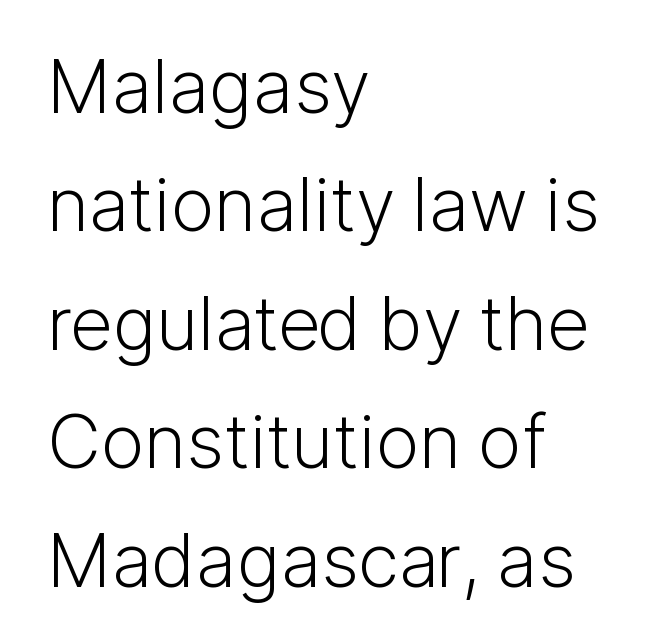
A sans-serif font was chosen for this passage. Note the varied advance widths — an 'i' is clearly narrower than an 'm'. You can tell it's not italic because the verticals are truly vertical. Quick note: interline space is typical. This is not heavy type; no bold has been used. A bare baseline throughout the passage.
